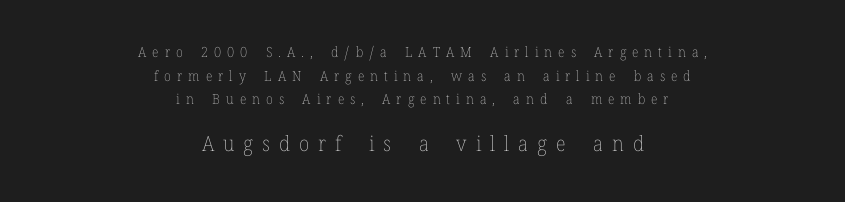
Q: Is the text bold? A: No.
Q: Is the text italic (slanted)? A: No, it is upright.
Q: Is the text underlined? A: No.
Q: How is the paragraph aligned? A: Centered.
Q: Is the spacing between letters normal or unusually wide? A: Unusually wide.
Q: Is the spacing between lines tight, normal or loose? A: Normal.
Q: Which block of text is set in a larger size, the first (top) or the second (bottom)? A: The second (bottom) one.
